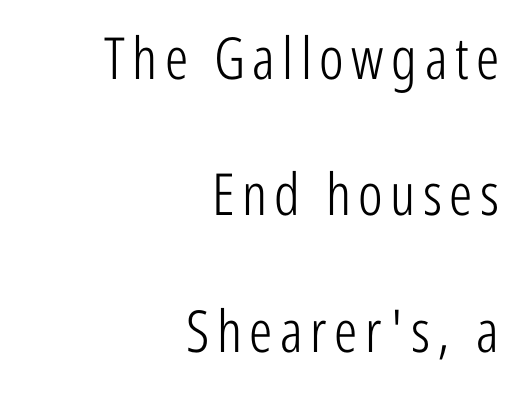
Q: Is the text bold? A: No.
Q: Is the text italic (slanted)? A: No, it is upright.
Q: Is the typeface a serif or a sans-serif typeface? A: Sans-serif.
Q: Is the text underlined? A: No.
Q: How is the paragraph aligned? A: Right-aligned.
Q: Is the spacing between lines tight, normal or loose? A: Loose.
Q: Width (condensed, normal, or wide)? A: Condensed.
Q: Stroke contrast? A: Low.
Q: x-height? A: Medium.
Q: Monospaced? A: No.
